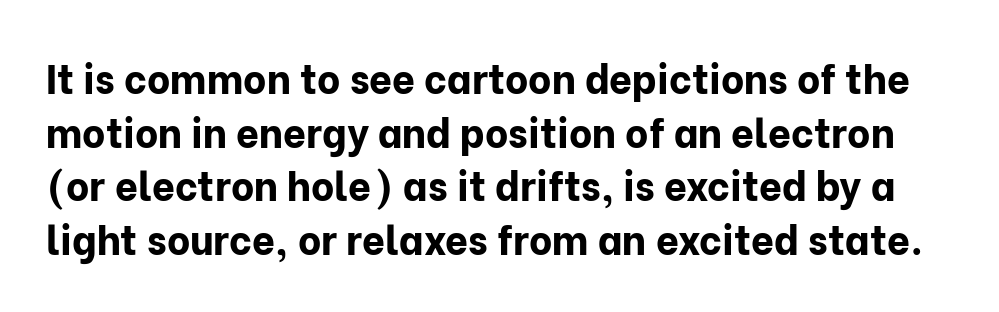
{"serif": "no", "italic": "no", "bold": "yes", "weight": "bold", "width": "normal", "stroke_contrast": "low", "x_height": "medium", "monospaced": "no", "underline": "no", "line_spacing": "normal", "line_spacing_ratio": 1.34, "letter_spacing": "normal", "letter_spacing_em": 0.0, "glyph_px": 40}
